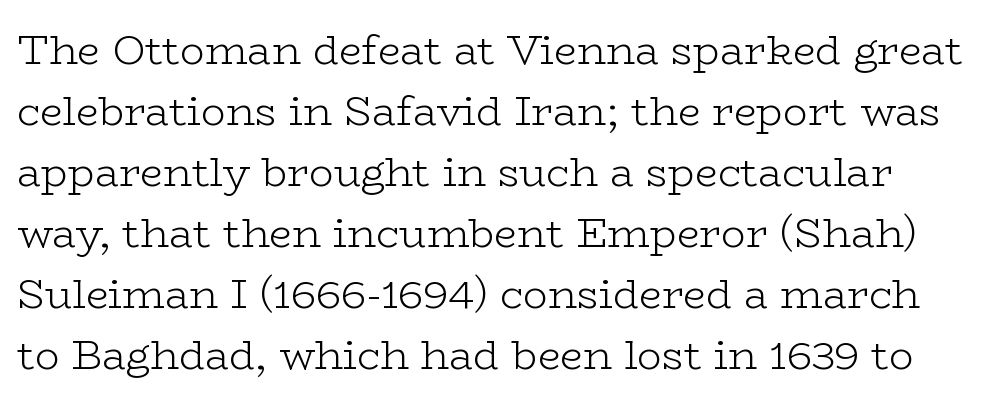
The image shows 41 px light, wide serif type, upright; set normal line spacing (1.49x), normal letter spacing, not underlined; low stroke contrast and a medium x-height.
